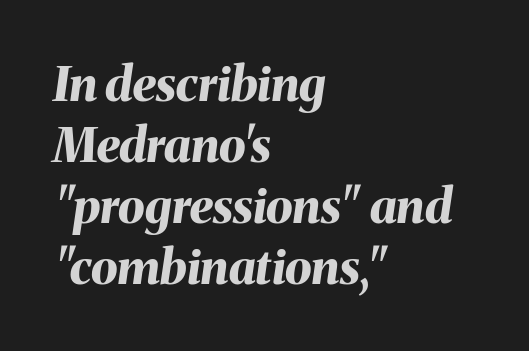
The paragraph has a hard left edge and a soft right edge. You'd pick this weight for a headline — it's a proper bold. The rendering uses natural spacing where letterforms have individual widths. This rendering features lettering with no underline. A typesetter would call this leading conventional body-copy spacing. Italic: yes, the glyphs are oblique.
